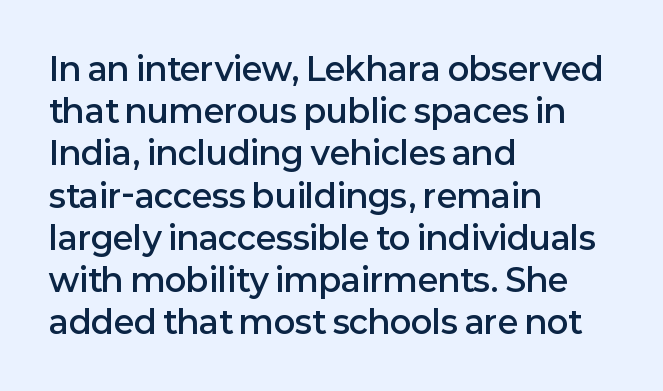
{"serif": "no", "italic": "no", "bold": "semi", "weight": "semibold", "width": "normal", "stroke_contrast": "low", "x_height": "medium", "monospaced": "no", "underline": "no", "align": "left", "line_spacing": "normal", "line_spacing_ratio": 1.32, "letter_spacing": "normal", "letter_spacing_em": 0.0, "glyph_px": 32}
